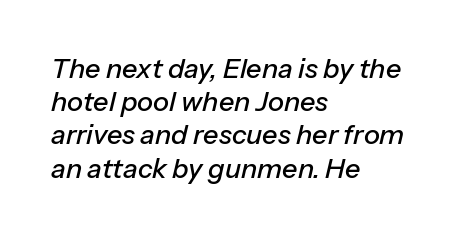
The image shows 27 px text type, italic (leaning right); set left-aligned, line spacing 1.23x, normal letter spacing, not underlined.
